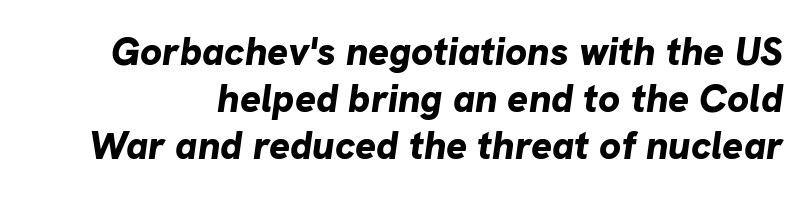
Q: Is the text bold? A: Yes.
Q: Is the text italic (slanted)? A: Yes, it leans right by about 8 degrees.
Q: Is the text underlined? A: No.
Q: Is the spacing between letters normal or unusually wide? A: Normal.
Q: Width (condensed, normal, or wide)? A: Normal.
Q: Stroke contrast? A: Low.
Q: x-height? A: Medium.
Q: Monospaced? A: No.
